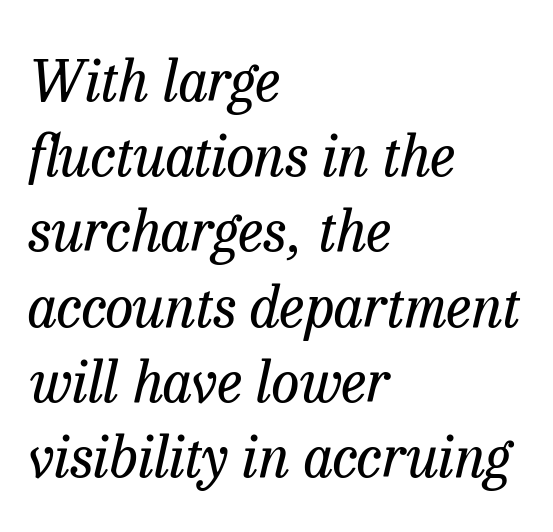
Q: Is the text bold? A: No.
Q: Is the text italic (slanted)? A: Yes, it leans right by about 13 degrees.
Q: Is the typeface a serif or a sans-serif typeface? A: Serif.
Q: Is the text underlined? A: No.
Q: How is the paragraph aligned? A: Left-aligned.
Q: Is the spacing between letters normal or unusually wide? A: Normal.
Q: Is the spacing between lines tight, normal or loose? A: Normal.
Q: Width (condensed, normal, or wide)? A: Normal.
Q: Stroke contrast? A: Low.
Q: x-height? A: Medium.
Q: Monospaced? A: No.
